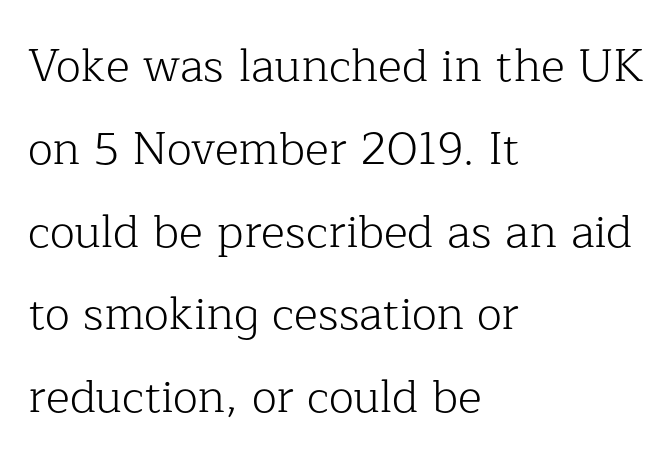
{"serif": "yes", "italic": "no", "bold": "no", "weight": "light", "width": "normal", "stroke_contrast": "low", "x_height": "medium", "monospaced": "no", "underline": "no", "align": "left", "line_spacing_ratio": 1.8, "letter_spacing": "normal", "letter_spacing_em": 0.0, "glyph_px": 46}
